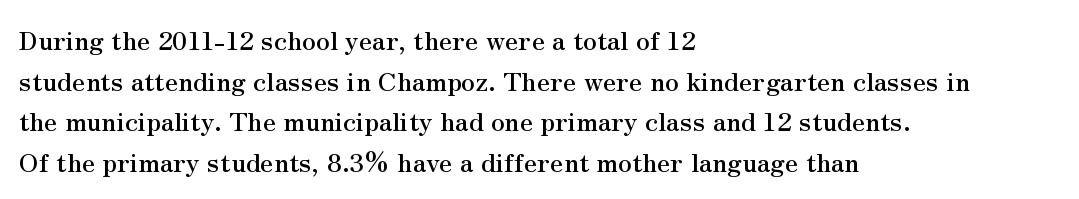
{"italic": "no", "underline": "no", "align": "left", "line_spacing": "normal", "line_spacing_ratio": 1.56, "letter_spacing": "normal", "letter_spacing_em": 0.0, "glyph_px": 26}
